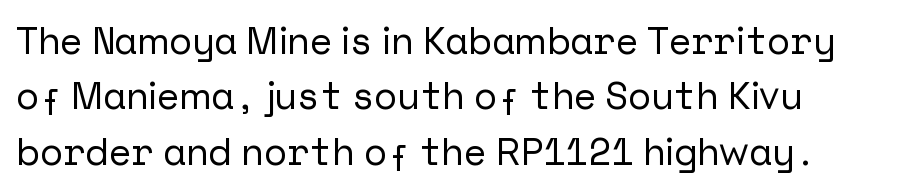
{"serif": "no", "italic": "no", "width": "normal", "stroke_contrast": "low", "x_height": "medium", "underline": "no", "line_spacing": "normal", "line_spacing_ratio": 1.46, "letter_spacing": "normal", "letter_spacing_em": 0.0, "glyph_px": 38}
